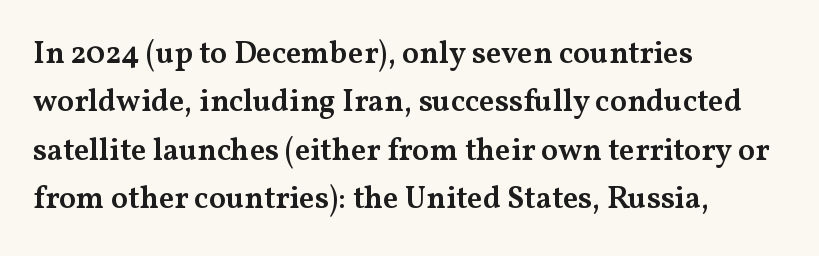
Line starts are locked; line ends wander. Does the leading feel generous? No, just average. Posture: vertical. You could not count columns in this text — the font is proportionally spaced. You could call the tracking neutral — neither tight nor loose.
